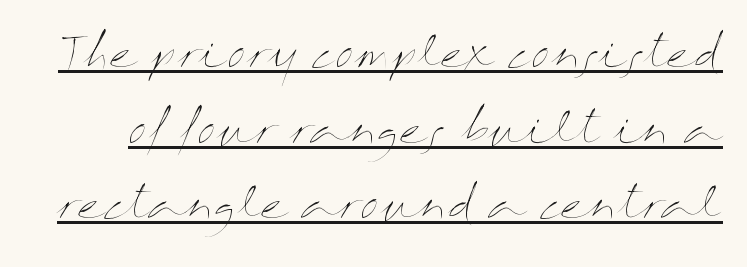
Q: Is the text bold? A: No.
Q: Is the text italic (slanted)? A: Yes.
Q: Is the text underlined? A: Yes.
Q: Is the spacing between letters normal or unusually wide? A: Normal.
Q: Width (condensed, normal, or wide)? A: Wide.
Q: Stroke contrast? A: Medium.
Q: x-height? A: Medium.
Q: Monospaced? A: No.
